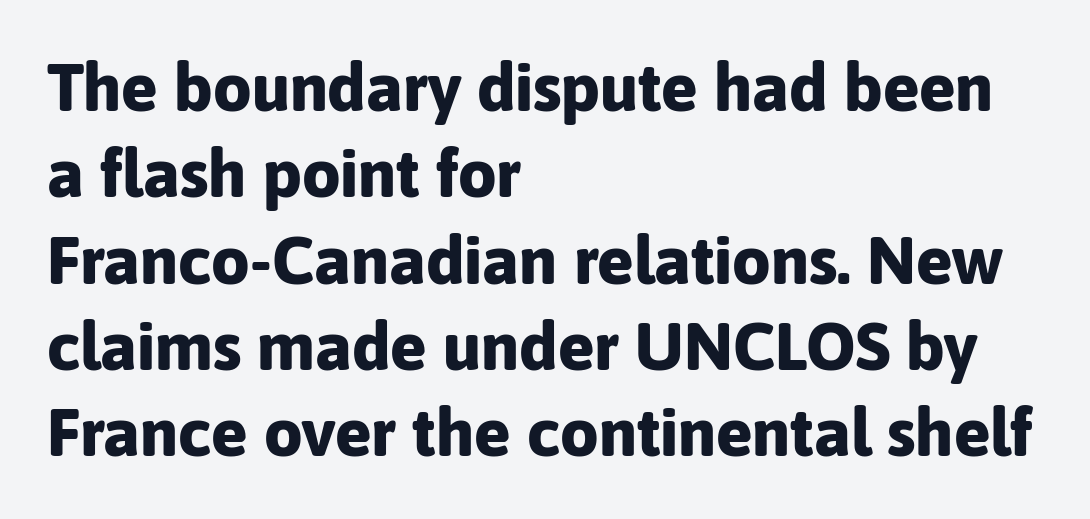
The image shows 68 px bold sans-serif type, upright; set left-aligned, normal line spacing (1.27x), normal letter spacing, not underlined; low stroke contrast and a medium x-height.
